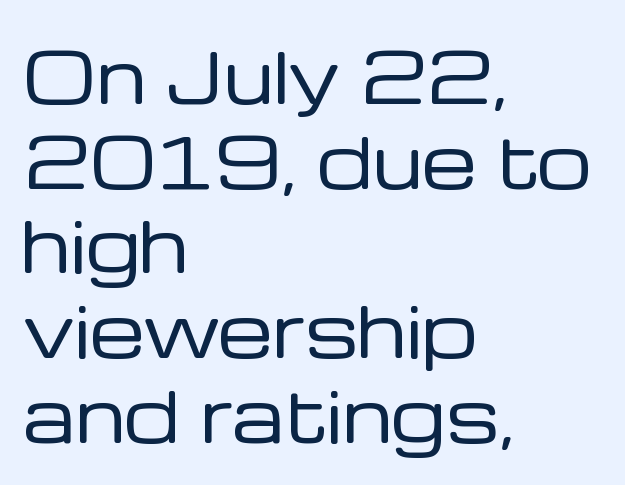
Q: Is the text bold? A: No.
Q: Is the text italic (slanted)? A: No, it is upright.
Q: Is the typeface a serif or a sans-serif typeface? A: Sans-serif.
Q: Is the text underlined? A: No.
Q: How is the paragraph aligned? A: Left-aligned.
Q: Is the spacing between letters normal or unusually wide? A: Normal.
Q: Width (condensed, normal, or wide)? A: Normal.
Q: Stroke contrast? A: Low.
Q: x-height? A: Medium.
Q: Monospaced? A: No.
